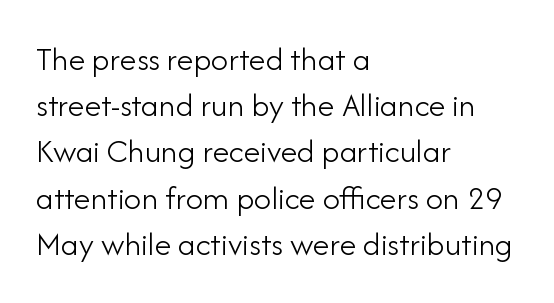
{"serif": "no", "italic": "no", "bold": "no", "weight": "light", "width": "normal", "stroke_contrast": "low", "x_height": "small", "monospaced": "no", "underline": "no", "align": "left", "line_spacing": "normal", "line_spacing_ratio": 1.36, "letter_spacing": "normal", "letter_spacing_em": 0.0, "glyph_px": 34}
